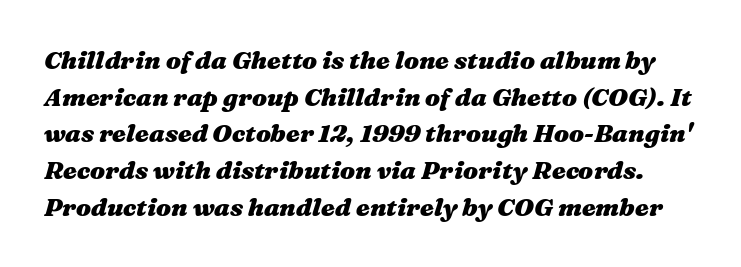
{"italic": "yes", "lean": "right", "slant_degrees": 16, "bold": "yes", "underline": "no", "line_spacing": "normal", "line_spacing_ratio": 1.47, "letter_spacing": "normal", "letter_spacing_em": 0.0, "glyph_px": 25}
